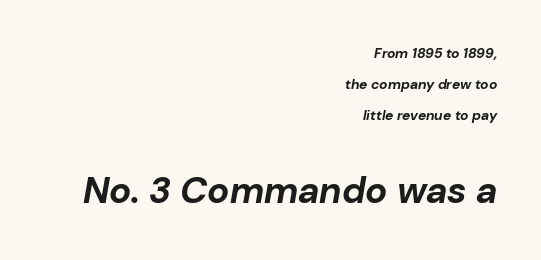
The image shows 37 px bold type, italic (leaning right); set right-aligned, loose line spacing (2.21x), normal letter spacing, not underlined; the second (bottom) block is 2.64x larger; low stroke contrast and a medium x-height.
